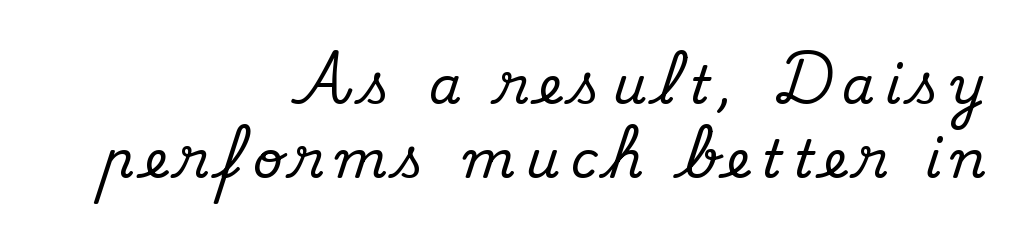
Q: Is the text italic (slanted)? A: Yes.
Q: Is the typeface a serif or a sans-serif typeface? A: Serif.
Q: Is the text underlined? A: No.
Q: How is the paragraph aligned? A: Right-aligned.
Q: Is the spacing between letters normal or unusually wide? A: Unusually wide.
Q: Is the spacing between lines tight, normal or loose? A: Normal.
Q: Width (condensed, normal, or wide)? A: Normal.
Q: Stroke contrast? A: Medium.
Q: x-height? A: Small.
Q: Monospaced? A: No.
